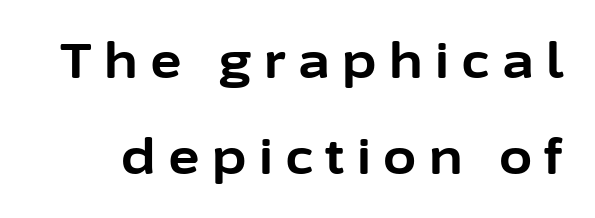
Q: Is the text bold? A: Yes.
Q: Is the text italic (slanted)? A: No, it is upright.
Q: Is the typeface a serif or a sans-serif typeface? A: Sans-serif.
Q: Is the text underlined? A: No.
Q: Is the spacing between letters normal or unusually wide? A: Unusually wide.
Q: Is the spacing between lines tight, normal or loose? A: Loose.
Q: Width (condensed, normal, or wide)? A: Normal.
Q: Stroke contrast? A: Low.
Q: x-height? A: Medium.
Q: Monospaced? A: No.
